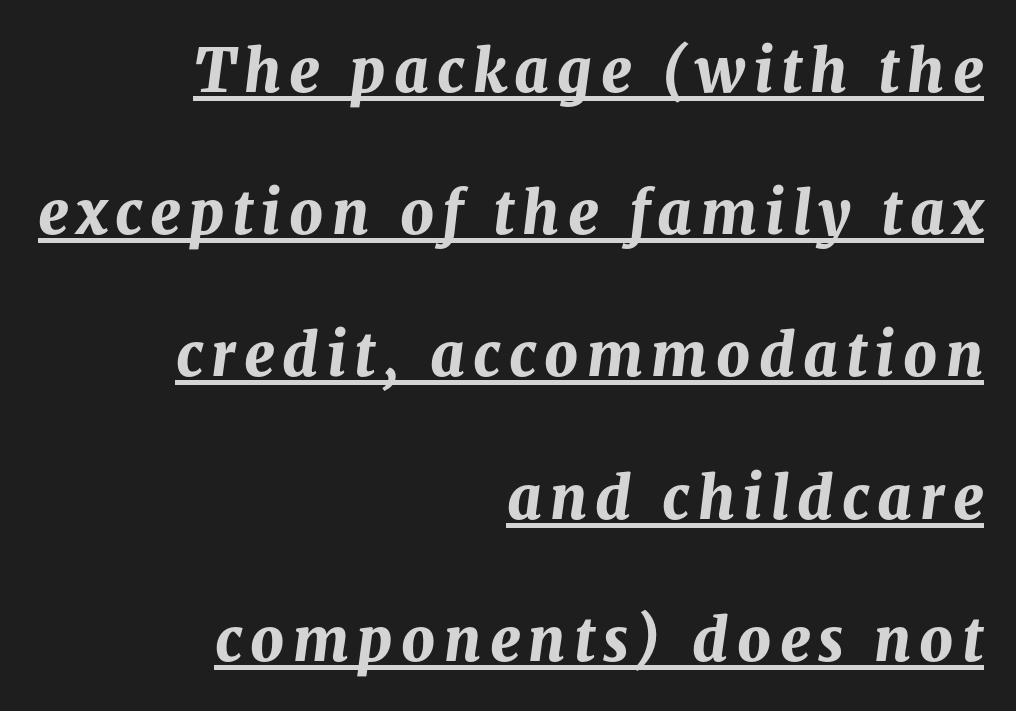
Students, observe the line beneath the letters — that is underlining. The lettering tilts uniformly, giving the passage an italic look. Here the designer chose a conventional face with non-uniform glyph widths. The designer dialed line spacing up above the default. The strokes are fattened all the way to bold. Horizontally, the lines are justified to the trailing edge only.
